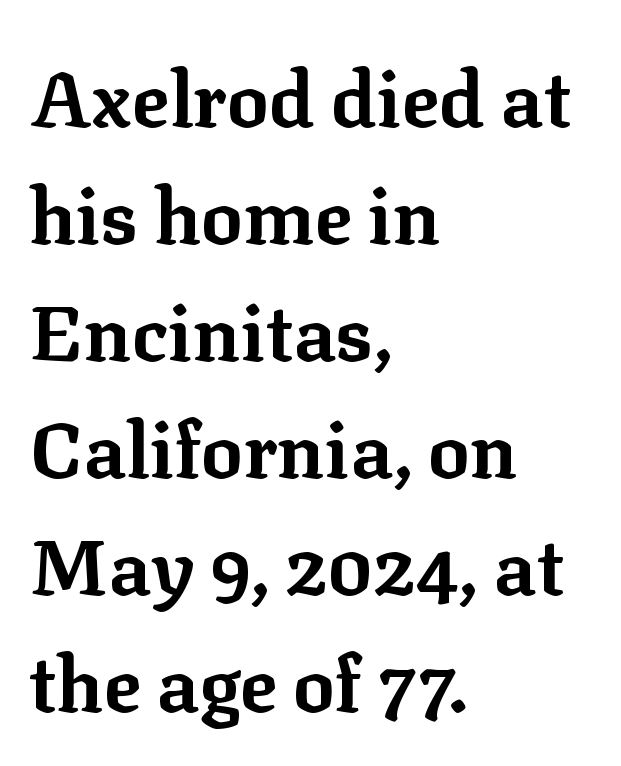
{"serif": "yes", "italic": "no", "bold": "yes", "weight": "bold", "width": "normal", "stroke_contrast": "low", "x_height": "medium", "monospaced": "no", "underline": "no", "align": "left", "line_spacing": "normal", "line_spacing_ratio": 1.5, "letter_spacing": "normal", "letter_spacing_em": 0.0, "glyph_px": 78}
